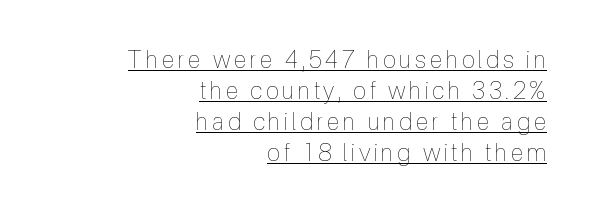
The image shows 24 px text type, upright; set right-aligned, normal line spacing (1.29x), underlined.
